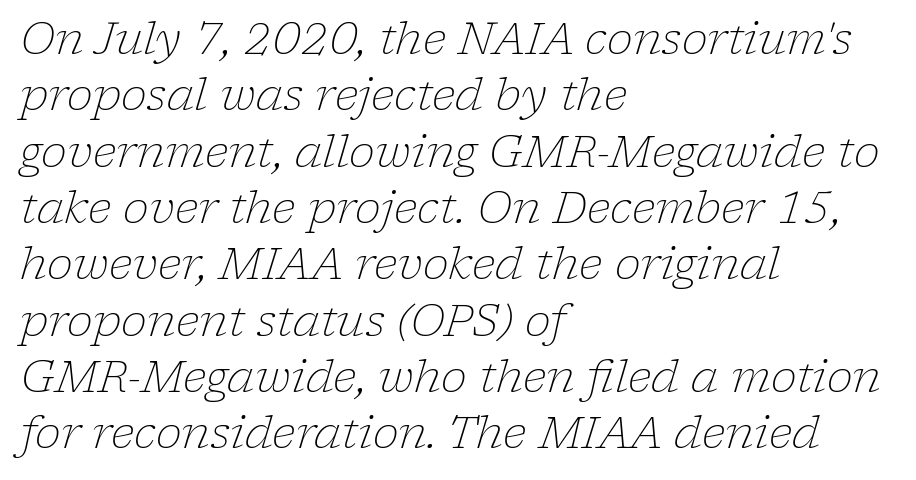
Q: Is the text bold? A: No.
Q: Is the text italic (slanted)? A: Yes, it leans right by about 17 degrees.
Q: Is the typeface a serif or a sans-serif typeface? A: Serif.
Q: Is the text underlined? A: No.
Q: How is the paragraph aligned? A: Left-aligned.
Q: Is the spacing between letters normal or unusually wide? A: Normal.
Q: Is the spacing between lines tight, normal or loose? A: Normal.
Q: Width (condensed, normal, or wide)? A: Normal.
Q: Stroke contrast? A: Low.
Q: x-height? A: Medium.
Q: Monospaced? A: No.
